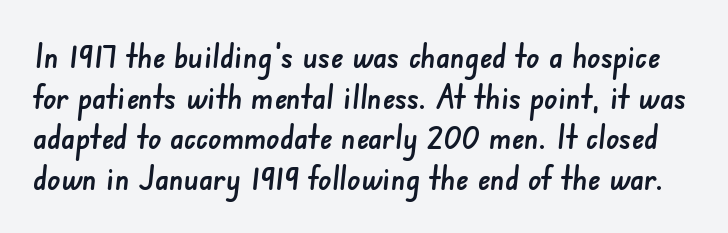
Think of a printed novel: that variable character pitch is what you see here. Is the letter spacing exaggerated? No — it looks like the ordinary default. The zone under the glyphs is completely vacant. Type style note: lacks serifs.
